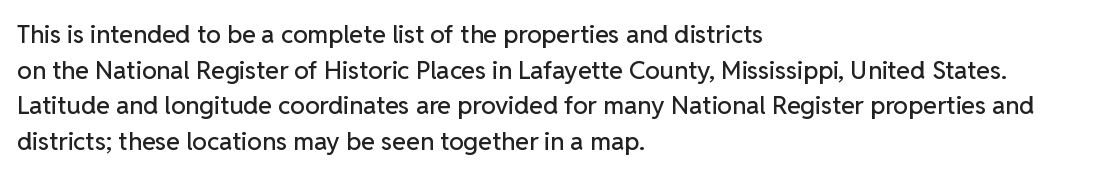
Glyph-to-glyph distance matches everyday printed text. The baseline area is clear. These lines are set flush left with a ragged right edge. Designer's note — italics off, roman on. The rendering uses a moderate line-height, typical for paragraphs.
